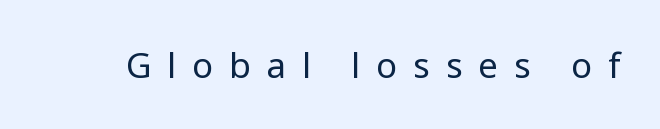
{"serif": "no", "italic": "no", "bold": "no", "weight": "regular", "width": "normal", "stroke_contrast": "low", "x_height": "medium", "monospaced": "no", "underline": "no", "letter_spacing": "wide", "letter_spacing_em": 0.45, "glyph_px": 35}
